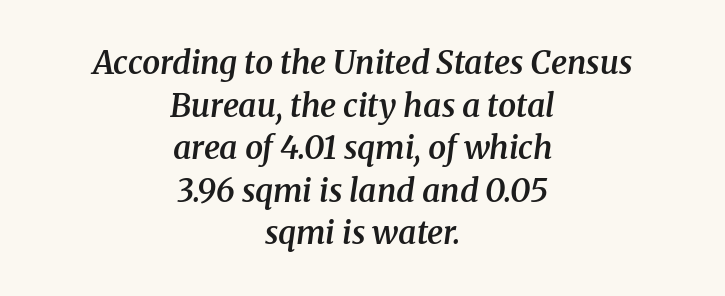
Think of a printed novel: that variable character pitch is what you see here. The rendering keeps characters at their native spacing. The passage shown is typeset with a serif family. A somewhat darkened texture: the type is semibold rather than bold.
